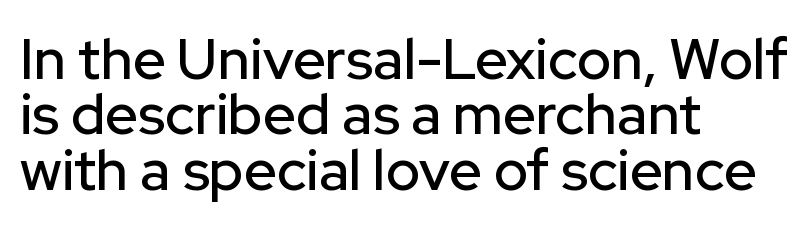
{"serif": "no", "italic": "no", "width": "normal", "stroke_contrast": "low", "x_height": "medium", "monospaced": "no", "underline": "no", "align": "left", "line_spacing": "tight", "line_spacing_ratio": 0.97, "letter_spacing": "normal", "letter_spacing_em": 0.0, "glyph_px": 57}
